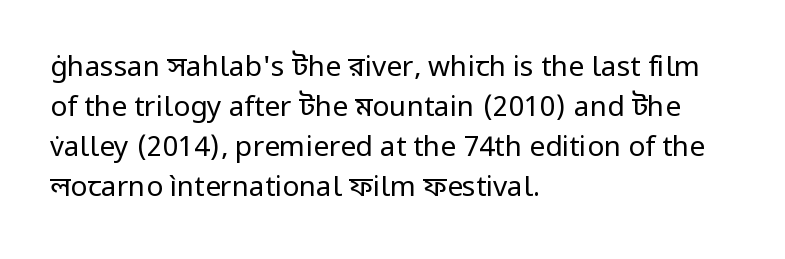
The image shows 28 px regular-weight sans-serif type, upright; set left-aligned, normal line spacing (1.43x), normal letter spacing, not underlined; low stroke contrast and a medium x-height.
